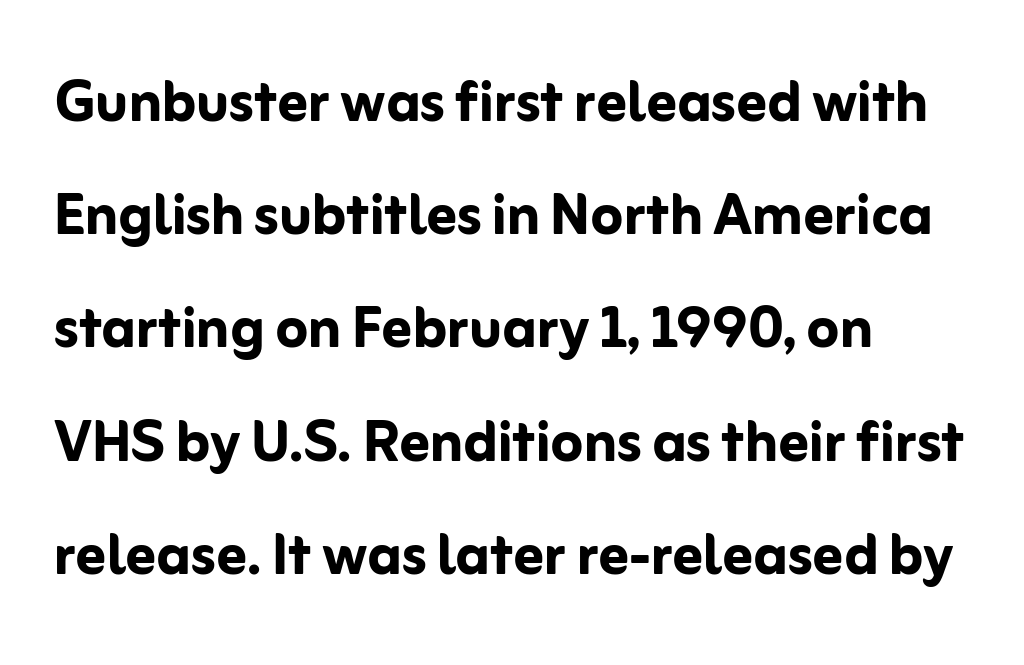
Q: Is the text bold? A: Yes.
Q: Is the text italic (slanted)? A: No, it is upright.
Q: Is the typeface a serif or a sans-serif typeface? A: Sans-serif.
Q: Is the text underlined? A: No.
Q: How is the paragraph aligned? A: Left-aligned.
Q: Is the spacing between letters normal or unusually wide? A: Normal.
Q: Is the spacing between lines tight, normal or loose? A: Normal.
Q: Width (condensed, normal, or wide)? A: Normal.
Q: Stroke contrast? A: Low.
Q: x-height? A: Medium.
Q: Monospaced? A: No.
